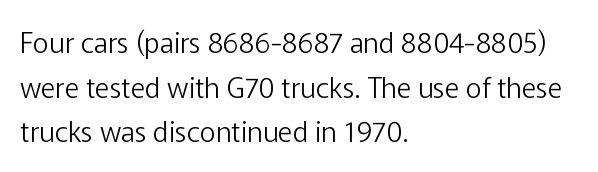
The image shows 28 px light sans-serif type, upright; set left-aligned, normal line spacing (1.59x), normal letter spacing, not underlined; low stroke contrast and a medium x-height.
